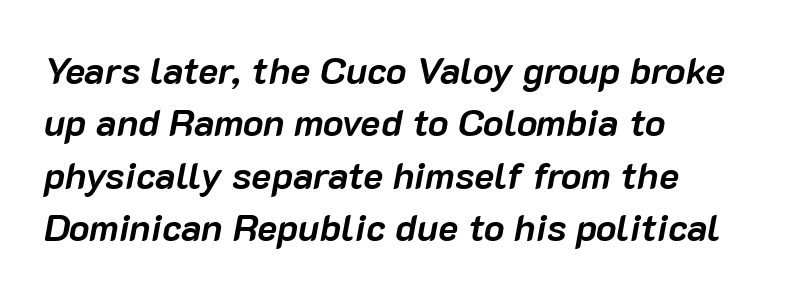
Q: Is the text bold? A: Yes.
Q: Is the text italic (slanted)? A: Yes, it leans right by about 10 degrees.
Q: Is the text underlined? A: No.
Q: How is the paragraph aligned? A: Left-aligned.
Q: Is the spacing between letters normal or unusually wide? A: Normal.
Q: Is the spacing between lines tight, normal or loose? A: Normal.
Q: Width (condensed, normal, or wide)? A: Normal.
Q: Stroke contrast? A: Low.
Q: x-height? A: Medium.
Q: Monospaced? A: No.
